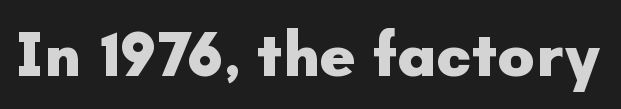
The image shows 63 px heavy sans-serif type, upright; set normal letter spacing, not underlined; low stroke contrast and a small x-height.
